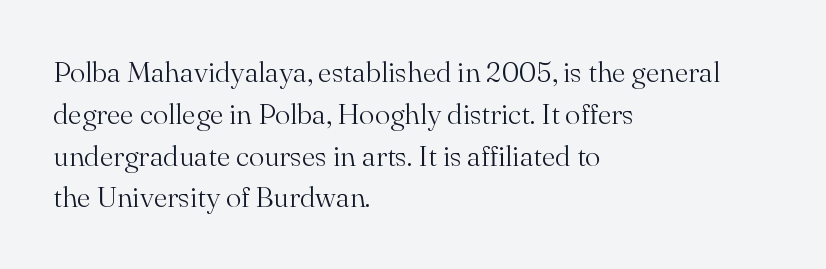
{"serif": "yes", "italic": "no", "bold": "no", "weight": "light", "width": "normal", "stroke_contrast": "medium", "x_height": "small", "monospaced": "no", "underline": "no", "align": "left", "line_spacing": "normal", "line_spacing_ratio": 1.44, "letter_spacing": "normal", "letter_spacing_em": 0.0, "glyph_px": 29}
